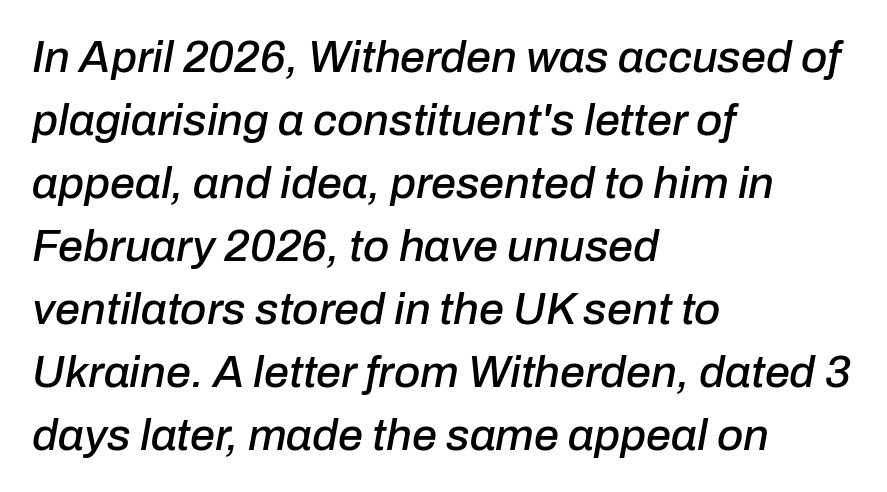
The image shows 45 px text type, italic (leaning right); set left-aligned, normal line spacing (1.4x), normal letter spacing, not underlined; low stroke contrast and a medium x-height.
